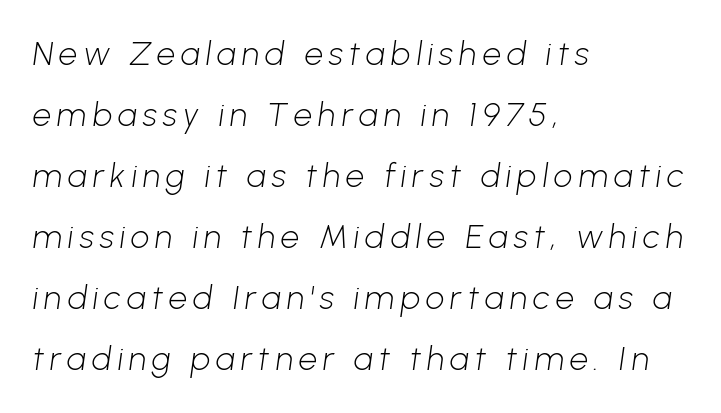
Q: Is the text bold? A: No.
Q: Is the typeface a serif or a sans-serif typeface? A: Sans-serif.
Q: Is the text underlined? A: No.
Q: How is the paragraph aligned? A: Left-aligned.
Q: Width (condensed, normal, or wide)? A: Normal.
Q: Stroke contrast? A: Low.
Q: x-height? A: Medium.
Q: Monospaced? A: No.
